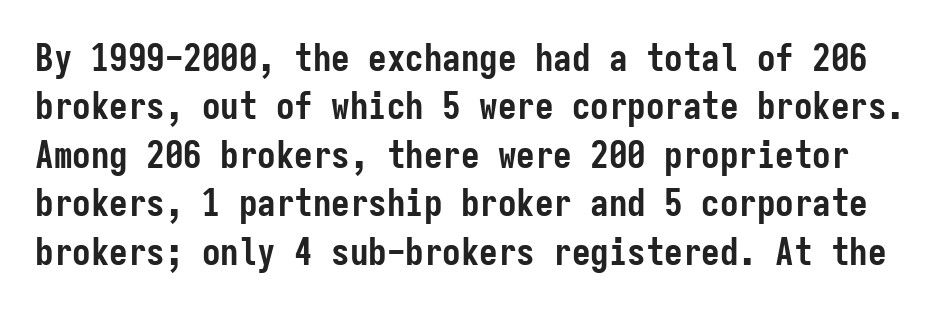
{"serif": "no", "italic": "no", "bold": "yes", "weight": "semibold", "width": "condensed", "stroke_contrast": "low", "x_height": "medium", "monospaced": "yes", "underline": "no", "line_spacing": "normal", "line_spacing_ratio": 1.31, "letter_spacing": "normal", "letter_spacing_em": 0.0, "glyph_px": 37}
